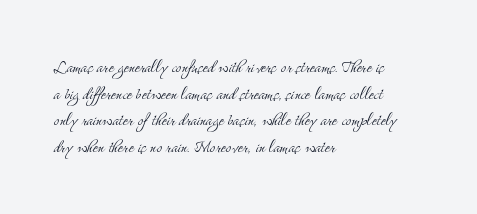
Q: Is the text bold? A: No.
Q: Is the text italic (slanted)? A: Yes.
Q: Is the text underlined? A: No.
Q: How is the paragraph aligned? A: Left-aligned.
Q: Is the spacing between letters normal or unusually wide? A: Normal.
Q: Is the spacing between lines tight, normal or loose? A: Normal.
